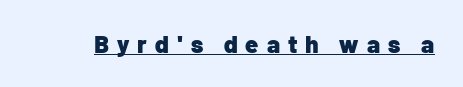
Q: Is the text bold? A: Yes.
Q: Is the text italic (slanted)? A: No, it is upright.
Q: Is the text underlined? A: Yes.
Q: Is the spacing between letters normal or unusually wide? A: Unusually wide.
